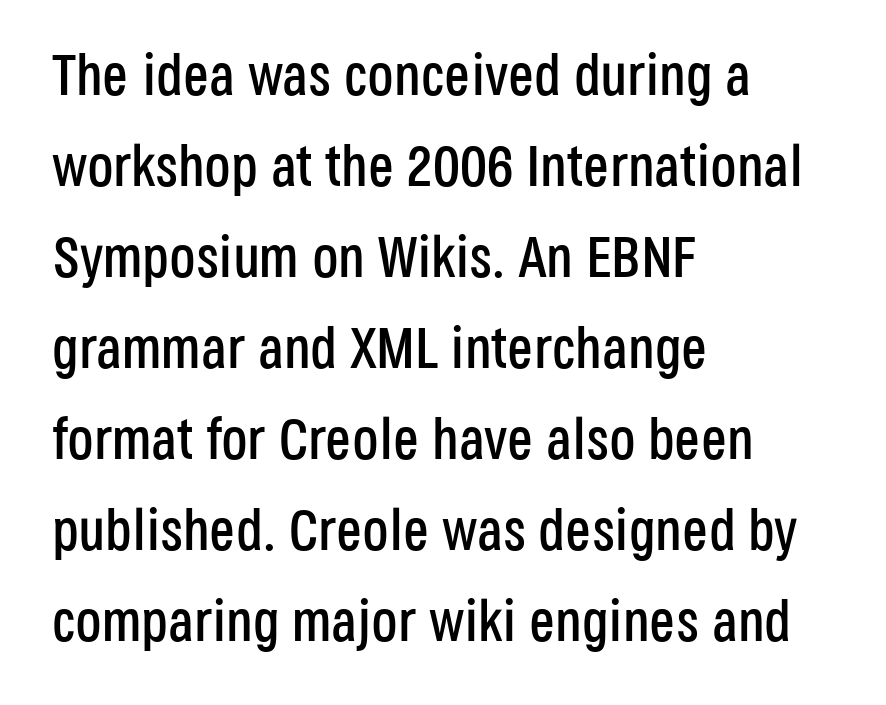
{"serif": "no", "italic": "no", "width": "condensed", "stroke_contrast": "low", "x_height": "large", "monospaced": "no", "underline": "no", "align": "left", "line_spacing": "normal", "line_spacing_ratio": 1.57, "letter_spacing": "normal", "letter_spacing_em": 0.0, "glyph_px": 58}
